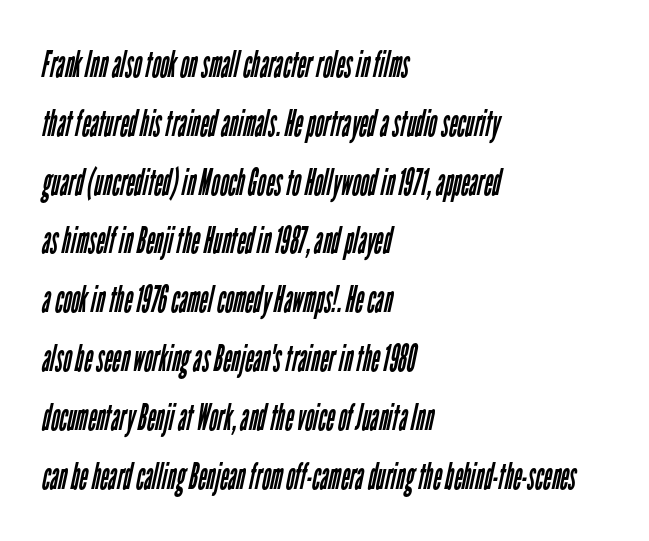
Q: Is the text bold? A: No.
Q: Is the typeface a serif or a sans-serif typeface? A: Sans-serif.
Q: Is the text underlined? A: No.
Q: How is the paragraph aligned? A: Left-aligned.
Q: Is the spacing between letters normal or unusually wide? A: Normal.
Q: Is the spacing between lines tight, normal or loose? A: Normal.
Q: Width (condensed, normal, or wide)? A: Condensed.
Q: Stroke contrast? A: Low.
Q: x-height? A: Medium.
Q: Monospaced? A: No.
